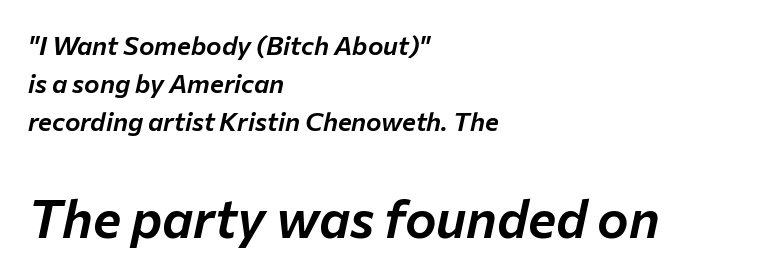
Q: Is the text italic (slanted)? A: Yes, it leans right by about 12 degrees.
Q: Is the text underlined? A: No.
Q: How is the paragraph aligned? A: Left-aligned.
Q: Is the spacing between letters normal or unusually wide? A: Normal.
Q: Is the spacing between lines tight, normal or loose? A: Normal.
Q: Which block of text is set in a larger size, the first (top) or the second (bottom)? A: The second (bottom) one.
Q: Width (condensed, normal, or wide)? A: Normal.
Q: Stroke contrast? A: Low.
Q: x-height? A: Medium.
Q: Monospaced? A: No.
